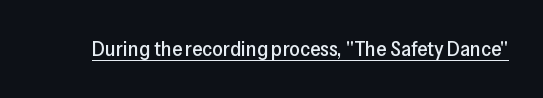
The image shows 21 px text type, upright; set normal letter spacing, underlined.
